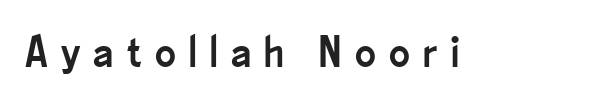
Q: Is the text italic (slanted)? A: No, it is upright.
Q: Is the typeface a serif or a sans-serif typeface? A: Sans-serif.
Q: Is the text underlined? A: No.
Q: Is the spacing between letters normal or unusually wide? A: Unusually wide.
Q: Width (condensed, normal, or wide)? A: Condensed.
Q: Stroke contrast? A: Low.
Q: x-height? A: Small.
Q: Monospaced? A: No.
